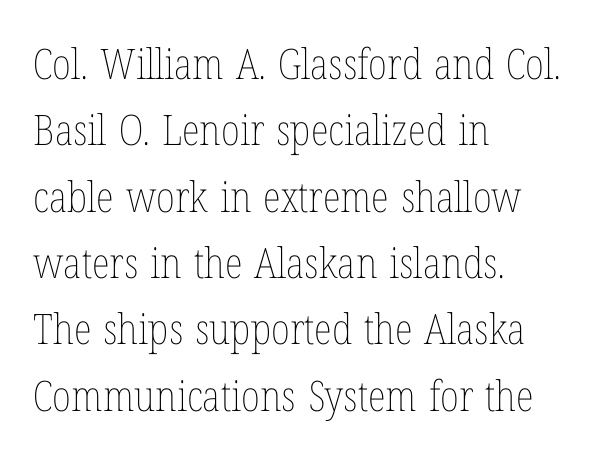
The type sits square on the baseline with zero lean. Honestly, the letter spacing is just normal — you wouldn't notice it. Any mark beneath the type? The region is blank. Rows of type keep a routine distance in the vertical direction.
